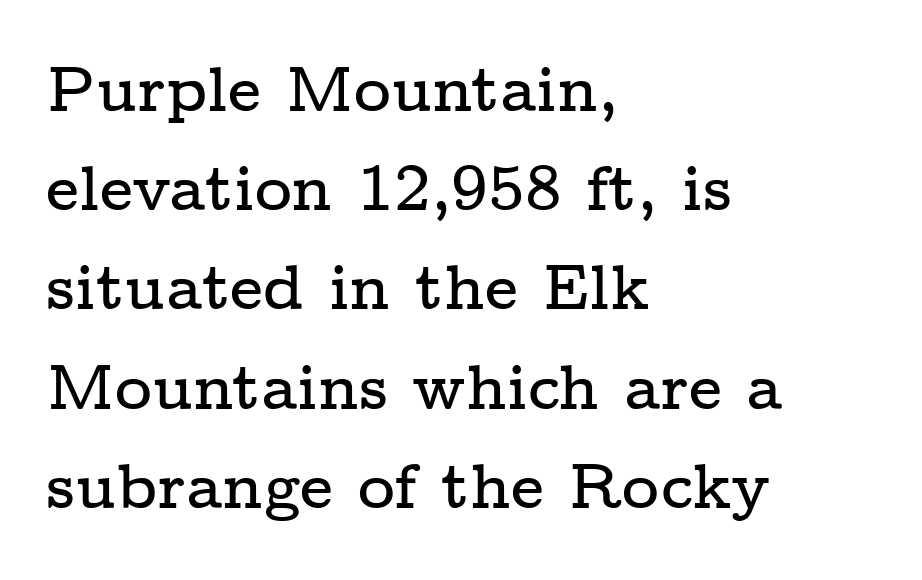
The image shows 64 px wide serif type, upright; set left-aligned, normal line spacing (1.55x), normal letter spacing, not underlined; low stroke contrast and a medium x-height.
